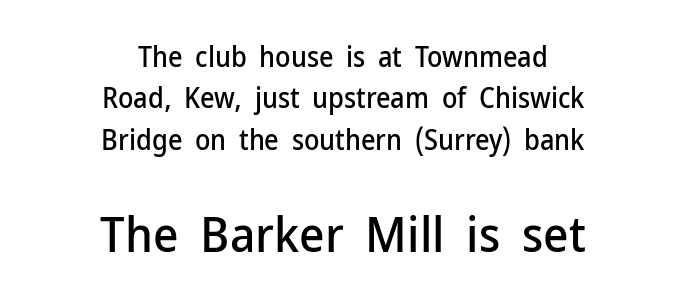
The face used here is rendered with its standard letterfit. The rendering enlarges the type as you move from the upper chunk to the lower. A sans-serif font was chosen for this passage. Do the characters align in a grid? No, the font is proportional.
